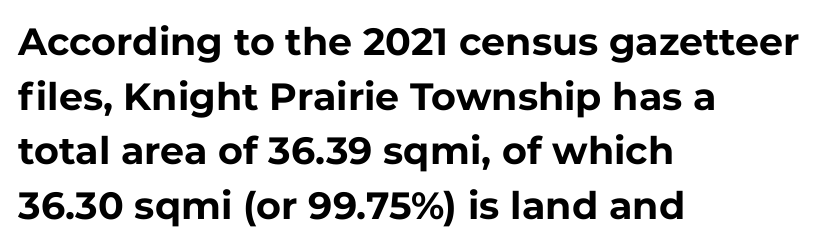
Q: Is the text bold? A: Yes.
Q: Is the text italic (slanted)? A: No, it is upright.
Q: Is the typeface a serif or a sans-serif typeface? A: Sans-serif.
Q: Is the text underlined? A: No.
Q: How is the paragraph aligned? A: Left-aligned.
Q: Is the spacing between letters normal or unusually wide? A: Normal.
Q: Is the spacing between lines tight, normal or loose? A: Normal.
Q: Width (condensed, normal, or wide)? A: Normal.
Q: Stroke contrast? A: Low.
Q: x-height? A: Medium.
Q: Monospaced? A: No.
